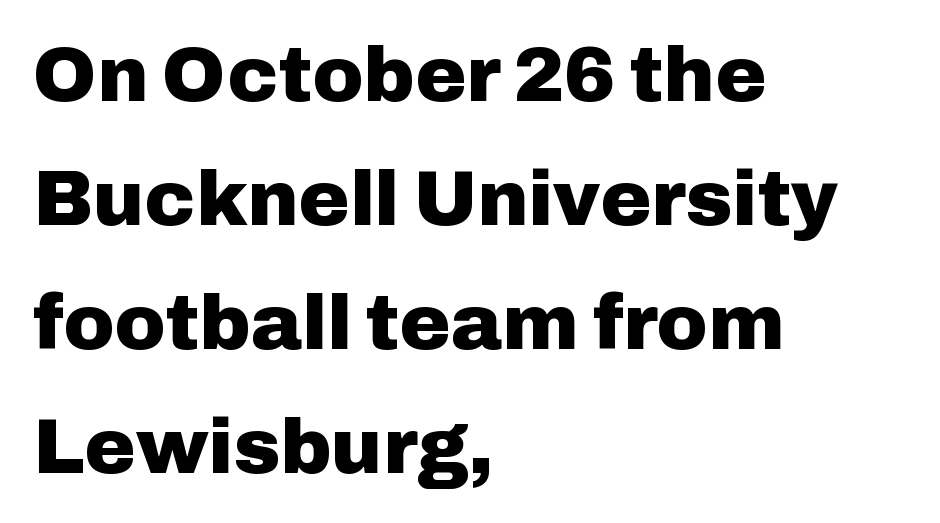
No word sits above an underline. Regular leading. A sans-serif font was chosen for this passage. These lines are set flush left with a ragged right edge.
